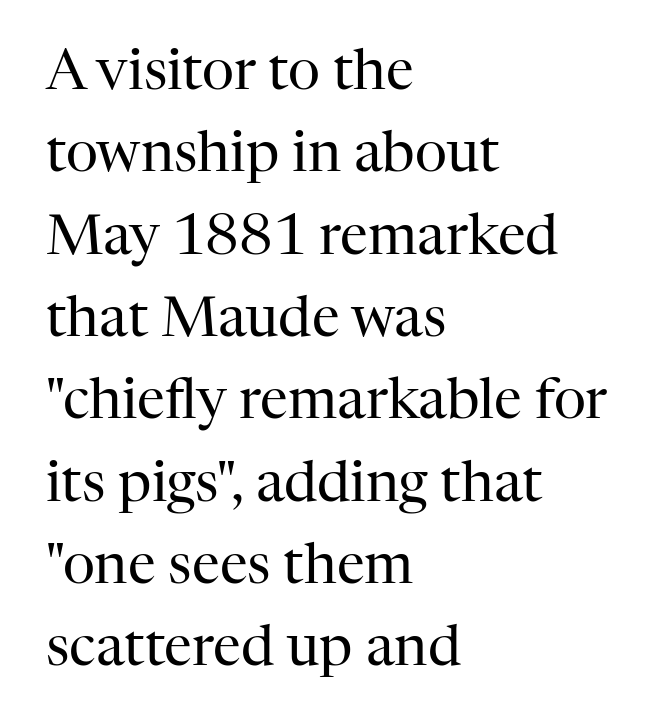
Q: Is the text bold? A: No.
Q: Is the text italic (slanted)? A: No, it is upright.
Q: Is the typeface a serif or a sans-serif typeface? A: Serif.
Q: Is the text underlined? A: No.
Q: How is the paragraph aligned? A: Left-aligned.
Q: Is the spacing between letters normal or unusually wide? A: Normal.
Q: Is the spacing between lines tight, normal or loose? A: Normal.
Q: Width (condensed, normal, or wide)? A: Normal.
Q: Stroke contrast? A: High.
Q: x-height? A: Medium.
Q: Monospaced? A: No.
